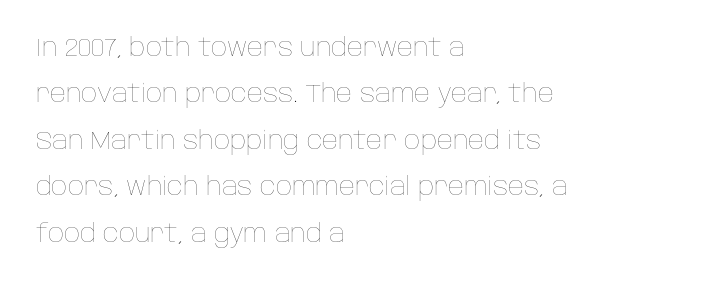
Q: Is the text bold? A: No.
Q: Is the text italic (slanted)? A: No, it is upright.
Q: Is the text underlined? A: No.
Q: How is the paragraph aligned? A: Left-aligned.
Q: Is the spacing between letters normal or unusually wide? A: Normal.
